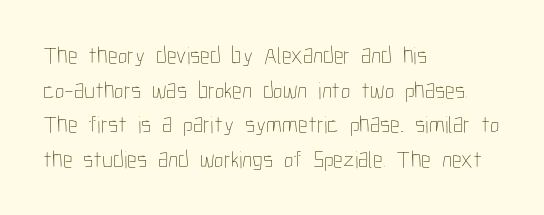
Q: Is the text bold? A: No.
Q: Is the text italic (slanted)? A: No, it is upright.
Q: Is the text underlined? A: No.
Q: How is the paragraph aligned? A: Left-aligned.
Q: Is the spacing between letters normal or unusually wide? A: Normal.
Q: Is the spacing between lines tight, normal or loose? A: Normal.
